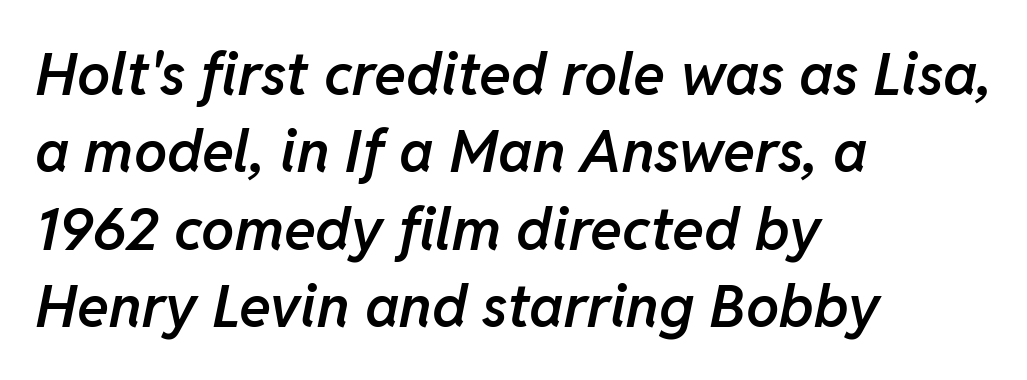
The image shows 59 px semibold type, italic (leaning right); set left-aligned, normal line spacing (1.31x), normal letter spacing, not underlined; low stroke contrast and a medium x-height.
